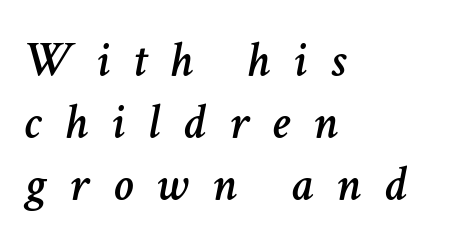
The image shows 50 px text type, italic (leaning right); set left-aligned, line spacing 1.24x, unusually wide letter spacing (+0.47 em), not underlined; low stroke contrast and a medium x-height.
